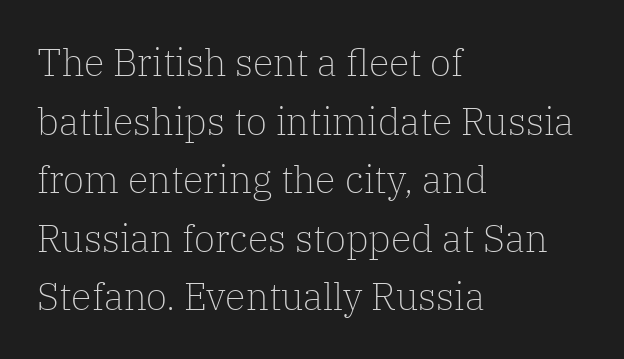
The image shows 38 px light serif type, upright; set left-aligned, normal line spacing (1.54x), normal letter spacing, not underlined; low stroke contrast and a medium x-height.
